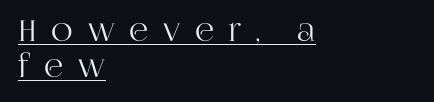
A typesetter would call this heavily tracked-out type. The type sits square on the baseline with zero lean. Each letter keeps its own natural width here, so spacing adapts to shape. Is there an underline? Yes — a line sits under the letters. Teacher's note: observe the even left margin — that is flush-left alignment. Is this a sans? No — the strokes have serifs.
